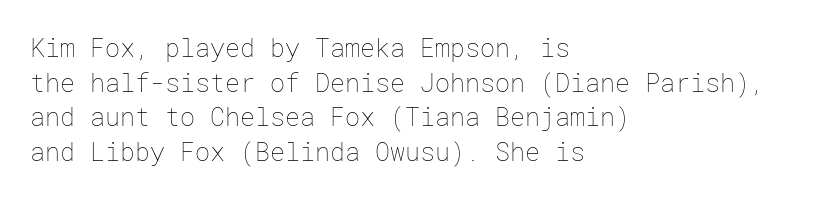
The letters stand straight up with perfectly vertical stems. The typesetter chose a ragged-right arrangement here. What's the leading like? Ordinary, nothing unusual. Nothing unusual about the tracking: characters are spaced as the font intends. Is the stroke heavy? The answer is a plain regular-or-lighter.
